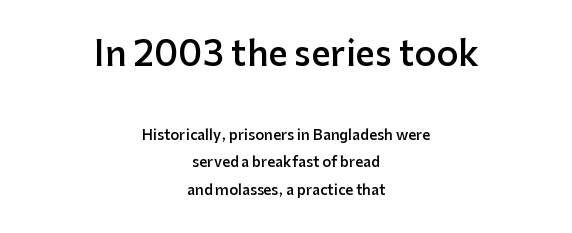
Q: Is the text bold? A: Semi-bold.
Q: Is the text italic (slanted)? A: No, it is upright.
Q: Is the typeface a serif or a sans-serif typeface? A: Sans-serif.
Q: Is the text underlined? A: No.
Q: How is the paragraph aligned? A: Centered.
Q: Is the spacing between letters normal or unusually wide? A: Normal.
Q: Is the spacing between lines tight, normal or loose? A: Loose.
Q: Which block of text is set in a larger size, the first (top) or the second (bottom)? A: The first (top) one.
Q: Width (condensed, normal, or wide)? A: Normal.
Q: Stroke contrast? A: Low.
Q: x-height? A: Medium.
Q: Monospaced? A: No.
